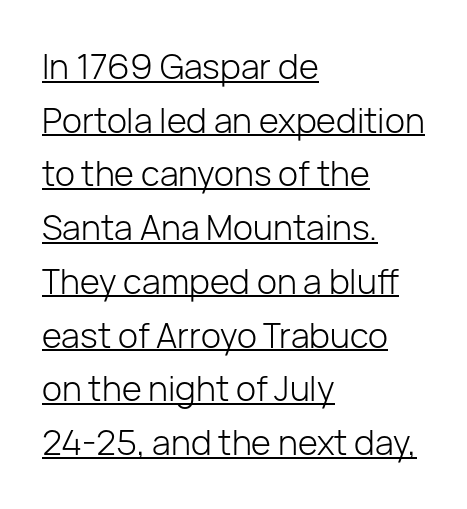
Q: Is the text bold? A: No.
Q: Is the text italic (slanted)? A: No, it is upright.
Q: Is the typeface a serif or a sans-serif typeface? A: Sans-serif.
Q: Is the text underlined? A: Yes.
Q: How is the paragraph aligned? A: Left-aligned.
Q: Is the spacing between letters normal or unusually wide? A: Normal.
Q: Is the spacing between lines tight, normal or loose? A: Normal.
Q: Width (condensed, normal, or wide)? A: Normal.
Q: Stroke contrast? A: Low.
Q: x-height? A: Medium.
Q: Monospaced? A: No.
